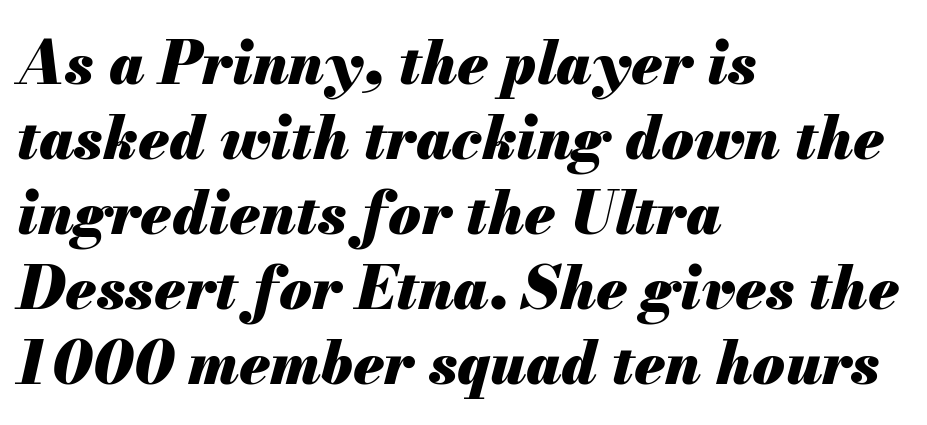
Q: Is the text bold? A: Yes.
Q: Is the text italic (slanted)? A: Yes, it leans right by about 13 degrees.
Q: Is the text underlined? A: No.
Q: How is the paragraph aligned? A: Left-aligned.
Q: Is the spacing between letters normal or unusually wide? A: Normal.
Q: Is the spacing between lines tight, normal or loose? A: Normal.
Q: Width (condensed, normal, or wide)? A: Normal.
Q: Stroke contrast? A: Medium.
Q: x-height? A: Small.
Q: Monospaced? A: No.
